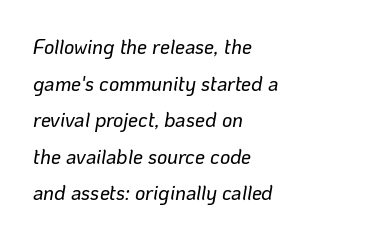
Q: Is the text italic (slanted)? A: Yes, it leans right by about 10 degrees.
Q: Is the text underlined? A: No.
Q: How is the paragraph aligned? A: Left-aligned.
Q: Is the spacing between letters normal or unusually wide? A: Normal.
